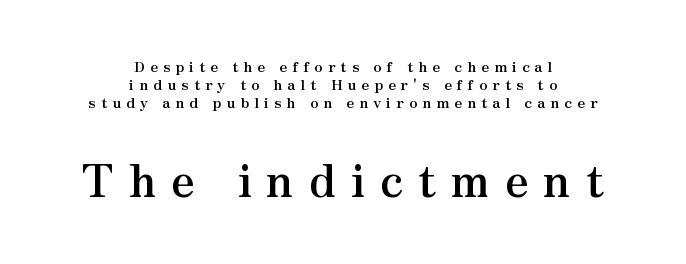
The image shows 45 px semibold serif type, upright; set centered, line spacing 1.19x, unusually wide letter spacing (+0.33 em), not underlined; the second (bottom) block is 3.0x larger; medium stroke contrast and a small x-height.
